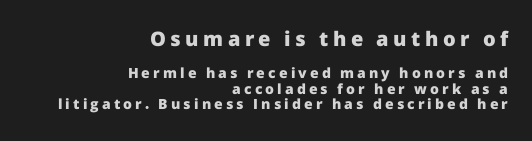
Q: Is the text bold? A: Yes.
Q: Is the text italic (slanted)? A: No, it is upright.
Q: Is the text underlined? A: No.
Q: How is the paragraph aligned? A: Right-aligned.
Q: Is the spacing between letters normal or unusually wide? A: Unusually wide.
Q: Is the spacing between lines tight, normal or loose? A: Tight.
Q: Which block of text is set in a larger size, the first (top) or the second (bottom)? A: The first (top) one.
